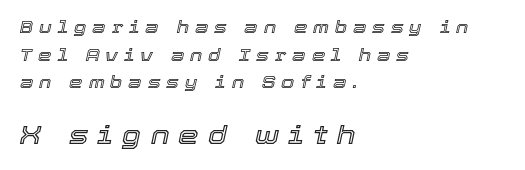
Does extra space separate the letters? Yes, quite a lot of it. The lettering tilts uniformly, giving the passage an italic look. Is the block centered? No — it sits flush against the left margin. Typesetter's note — lower block bumped up in size, upper block left smaller.
